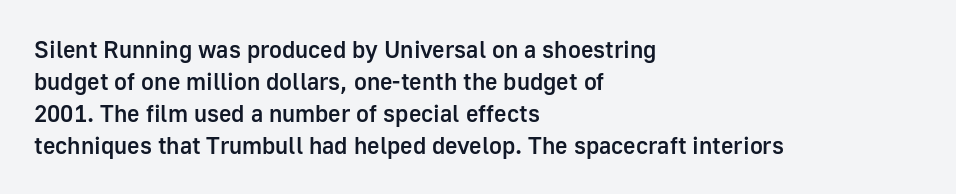
The image shows 24 px text type, upright; set left-aligned, normal line spacing (1.33x), normal letter spacing, not underlined.
